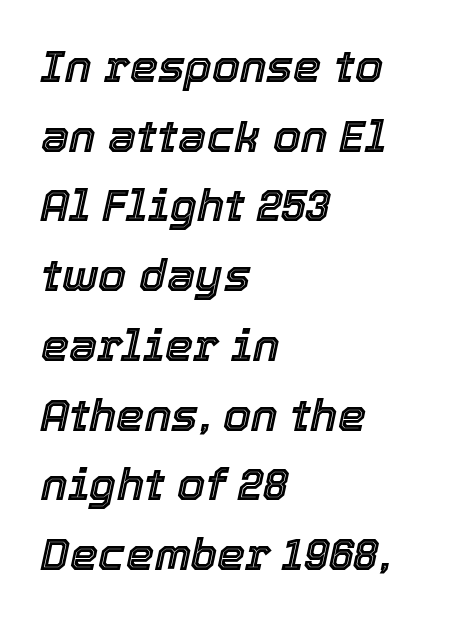
Q: Is the text italic (slanted)? A: Yes, it leans right by about 12 degrees.
Q: Is the text underlined? A: No.
Q: How is the paragraph aligned? A: Left-aligned.
Q: Is the spacing between letters normal or unusually wide? A: Normal.
Q: Is the spacing between lines tight, normal or loose? A: Normal.
Q: Width (condensed, normal, or wide)? A: Normal.
Q: x-height? A: Medium.
Q: Monospaced? A: No.
